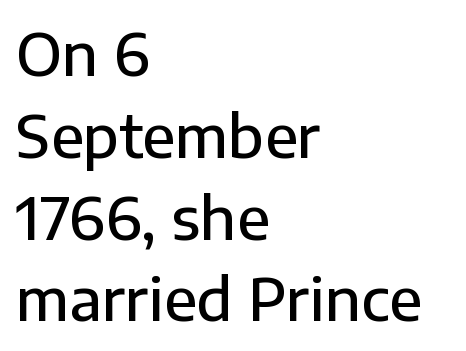
The image shows 58 px semibold sans-serif type, upright; set left-aligned, normal line spacing (1.41x), normal letter spacing, not underlined; low stroke contrast and a medium x-height.
